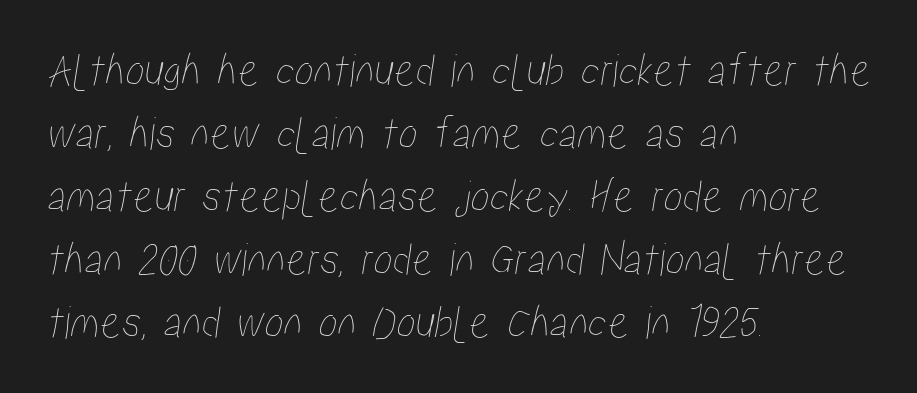
{"width": "condensed", "stroke_contrast": "low", "x_height": "medium", "monospaced": "no", "underline": "no", "align": "left", "line_spacing": "normal", "line_spacing_ratio": 1.31, "letter_spacing": "normal", "letter_spacing_em": 0.0, "glyph_px": 48}
